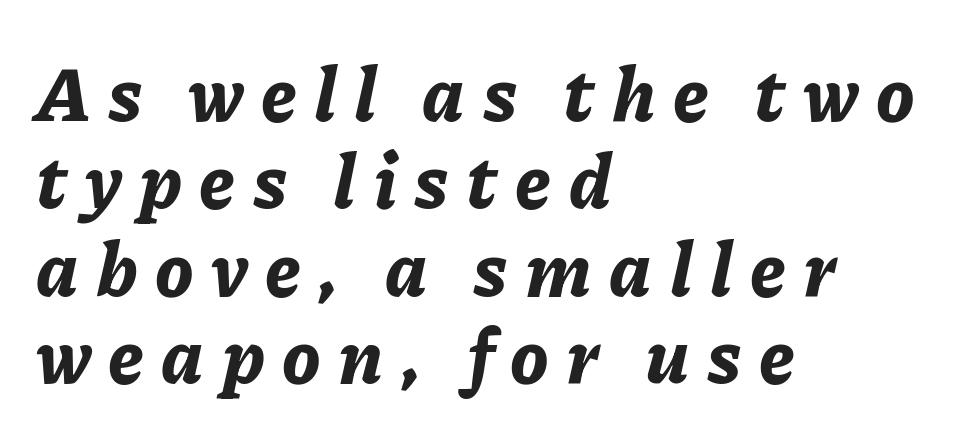
One glance says dense: line gaps are narrower than usual. Honestly, the letter spacing is so wide it's the main thing you notice. The ragged edge is on the right, which tells us the setting is flush left. Note the varied advance widths — an 'i' is clearly narrower than an 'm'. Does the weight exceed regular? Yes, all the way to bold.
